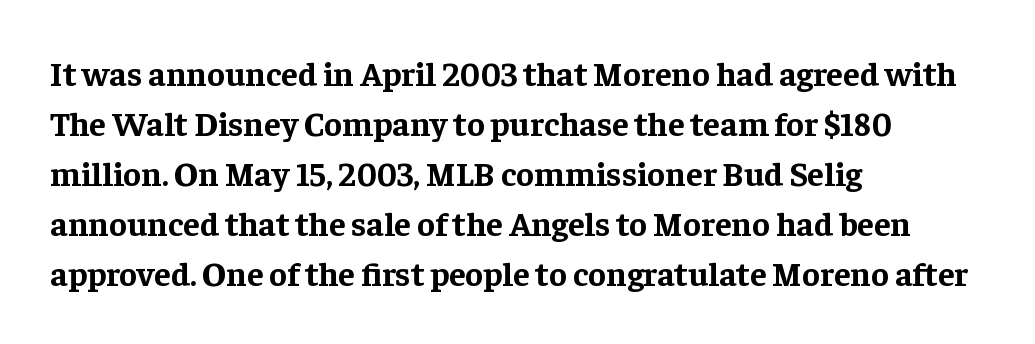
Q: Is the text bold? A: Yes.
Q: Is the text italic (slanted)? A: No, it is upright.
Q: Is the typeface a serif or a sans-serif typeface? A: Serif.
Q: Is the text underlined? A: No.
Q: How is the paragraph aligned? A: Left-aligned.
Q: Is the spacing between letters normal or unusually wide? A: Normal.
Q: Is the spacing between lines tight, normal or loose? A: Normal.
Q: Width (condensed, normal, or wide)? A: Normal.
Q: Stroke contrast? A: Low.
Q: x-height? A: Medium.
Q: Monospaced? A: No.
